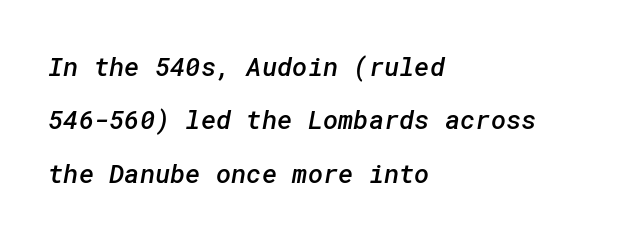
Q: Is the text bold? A: Semi-bold.
Q: Is the text underlined? A: No.
Q: How is the paragraph aligned? A: Left-aligned.
Q: Is the spacing between letters normal or unusually wide? A: Normal.
Q: Is the spacing between lines tight, normal or loose? A: Loose.
